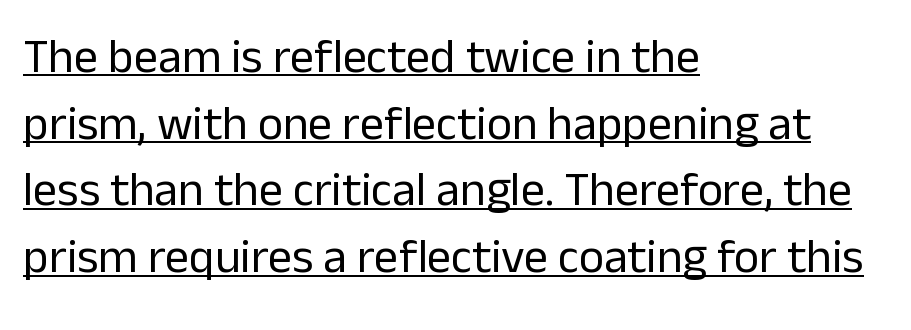
{"serif": "no", "italic": "no", "bold": "no", "weight": "regular", "width": "normal", "stroke_contrast": "low", "x_height": "medium", "monospaced": "no", "underline": "yes", "align": "left", "line_spacing": "normal", "line_spacing_ratio": 1.39, "letter_spacing": "normal", "letter_spacing_em": 0.0, "glyph_px": 48}
